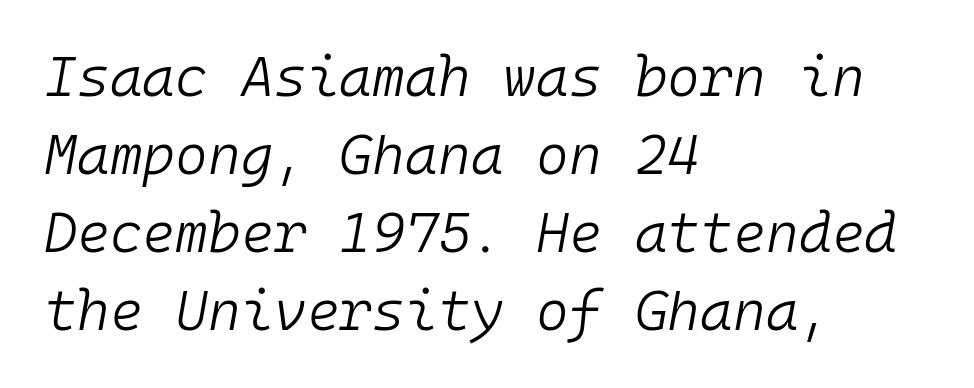
The image shows 56 px light type, italic (leaning right), monospaced; set left-aligned, normal line spacing (1.39x), normal letter spacing, not underlined; low stroke contrast and a medium x-height.
